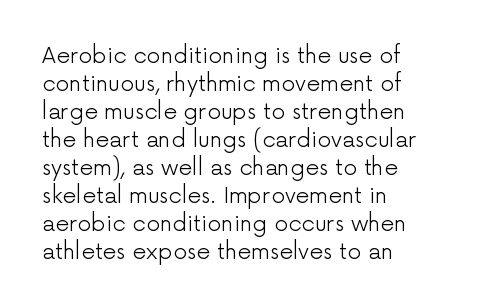
Q: Is the text bold? A: No.
Q: Is the text italic (slanted)? A: No, it is upright.
Q: Is the text underlined? A: No.
Q: How is the paragraph aligned? A: Left-aligned.
Q: Is the spacing between letters normal or unusually wide? A: Normal.
Q: Is the spacing between lines tight, normal or loose? A: Normal.
